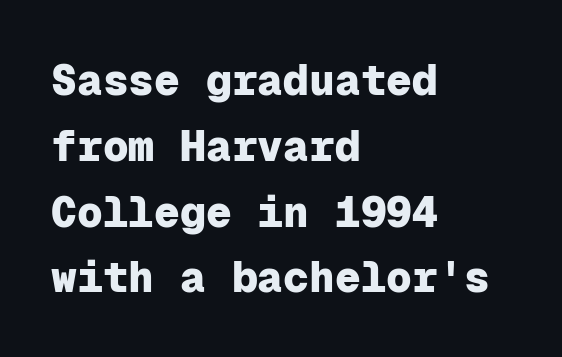
Q: Is the text bold? A: Yes.
Q: Is the text italic (slanted)? A: No, it is upright.
Q: Is the typeface a serif or a sans-serif typeface? A: Sans-serif.
Q: Is the text underlined? A: No.
Q: How is the paragraph aligned? A: Left-aligned.
Q: Is the spacing between letters normal or unusually wide? A: Normal.
Q: Is the spacing between lines tight, normal or loose? A: Normal.
Q: Width (condensed, normal, or wide)? A: Normal.
Q: Stroke contrast? A: Low.
Q: x-height? A: Medium.
Q: Monospaced? A: Yes.
